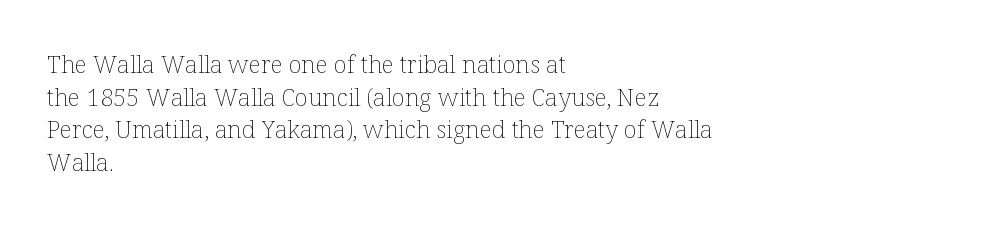
Plain, unruled lines of type. Ordinary non-slanted type is in use. Does extra space separate the letters? No, they use regular spacing. This is not heavy type; no bold has been used. These lines sit exactly where default settings would place them. Reading down the block, your eye returns to a fixed left position each line.
